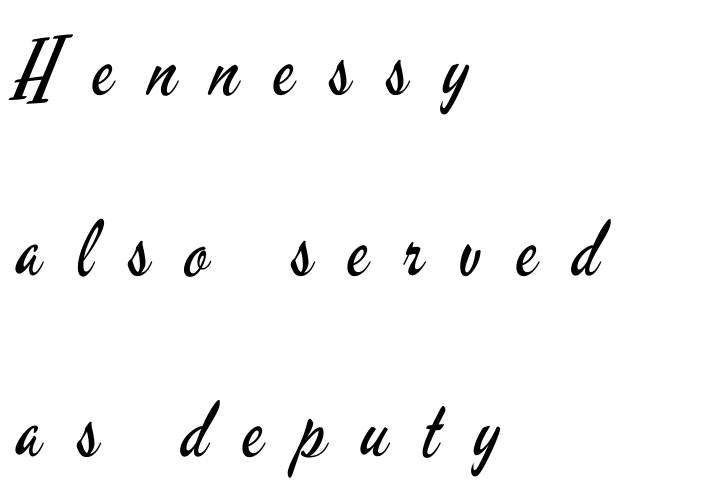
{"serif": "no", "bold": "no", "weight": "regular", "width": "condensed", "stroke_contrast": "low", "x_height": "small", "monospaced": "no", "underline": "no", "align": "left", "line_spacing": "loose", "line_spacing_ratio": 2.35, "letter_spacing": "wide", "letter_spacing_em": 0.46, "glyph_px": 77}
